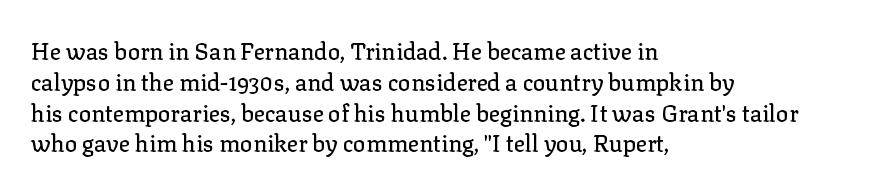
{"italic": "no", "underline": "no", "align": "left", "line_spacing": "normal", "line_spacing_ratio": 1.34, "letter_spacing": "normal", "letter_spacing_em": 0.0, "glyph_px": 23}
